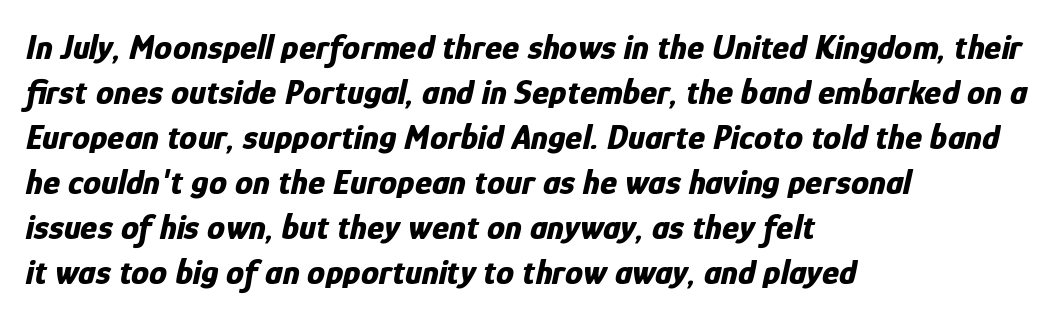
Q: Is the text bold? A: Yes.
Q: Is the text italic (slanted)? A: Yes, it leans right by about 12 degrees.
Q: Is the text underlined? A: No.
Q: How is the paragraph aligned? A: Left-aligned.
Q: Is the spacing between letters normal or unusually wide? A: Normal.
Q: Is the spacing between lines tight, normal or loose? A: Normal.
Q: Width (condensed, normal, or wide)? A: Condensed.
Q: Stroke contrast? A: Low.
Q: x-height? A: Medium.
Q: Monospaced? A: No.
